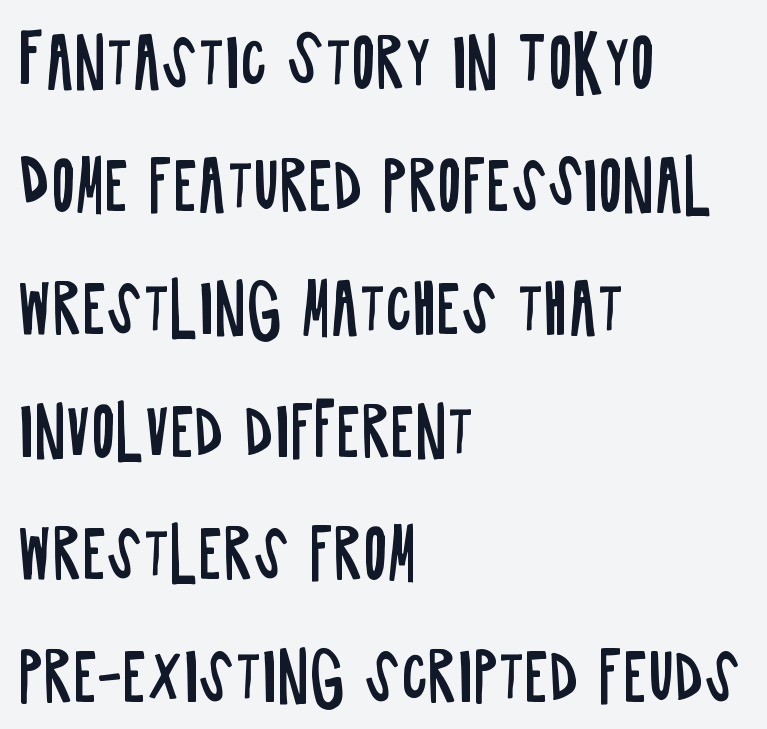
The face looks like a standard text weight, possibly lighter. The foot of each line stays bare and open. The face used here is a sans, in the tradition of grotesques and geometrics. Rendered with straight, roman letterforms. Here the designer chose a conventional face with non-uniform glyph widths.
